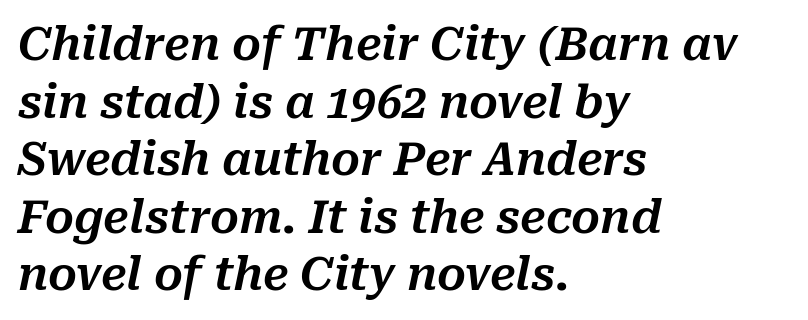
The image shows 45 px text type, italic (leaning right); set left-aligned, normal line spacing (1.28x), normal letter spacing, not underlined; medium stroke contrast and a medium x-height.
